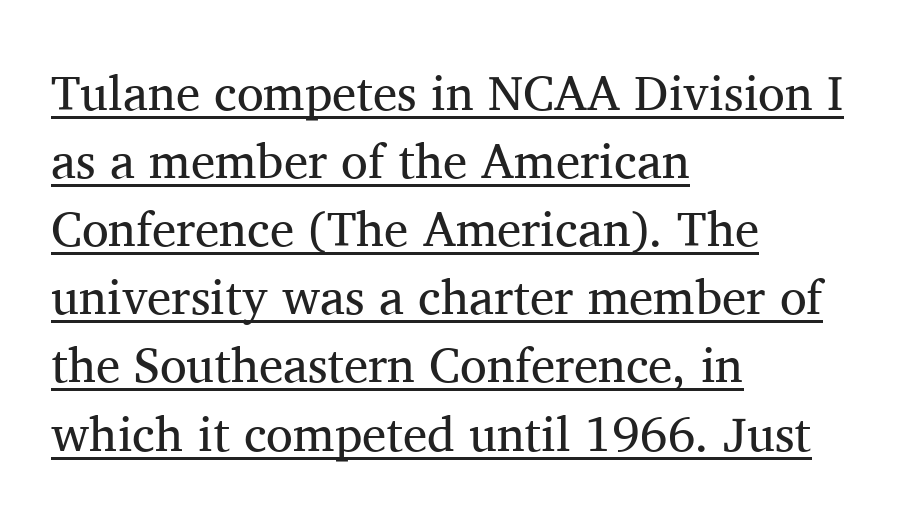
The image shows 49 px regular-weight serif type, upright; set left-aligned, normal line spacing (1.39x), normal letter spacing, underlined; medium stroke contrast and a medium x-height.
